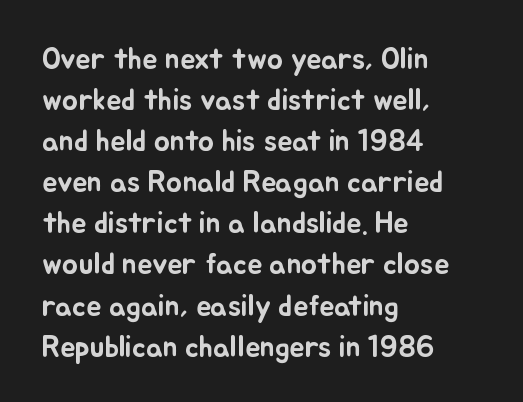
The space between consecutive lines is moderate. The axis of the letterforms is exactly vertical. The rendering uses natural spacing where letterforms have individual widths. Standard letterfit; no display-style spreading of the glyphs. Unmarked baselines from the first word to the last. These lines stack with their left ends in a neat column.
